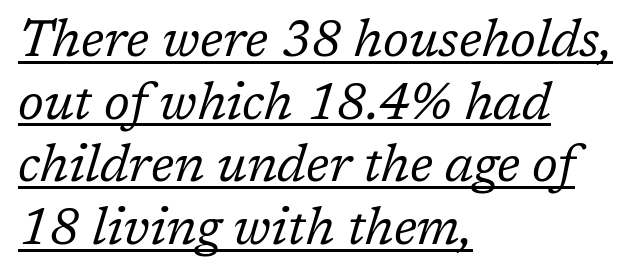
Q: Is the text bold? A: No.
Q: Is the text italic (slanted)? A: Yes, it leans right by about 17 degrees.
Q: Is the typeface a serif or a sans-serif typeface? A: Serif.
Q: Is the text underlined? A: Yes.
Q: How is the paragraph aligned? A: Left-aligned.
Q: Is the spacing between letters normal or unusually wide? A: Normal.
Q: Width (condensed, normal, or wide)? A: Normal.
Q: Stroke contrast? A: Low.
Q: x-height? A: Medium.
Q: Monospaced? A: No.
